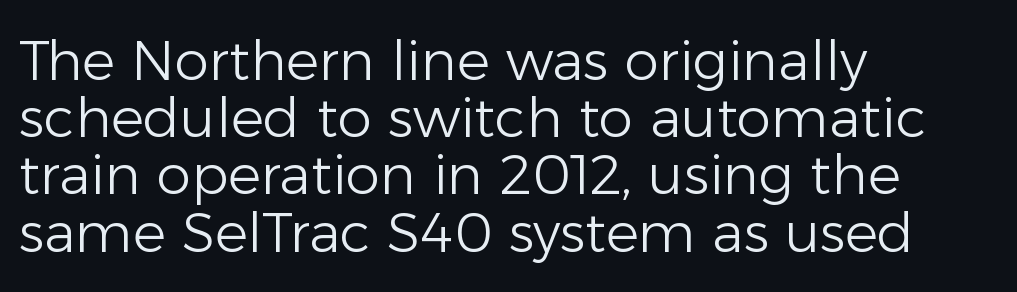
The image shows 55 px light sans-serif type, upright; set left-aligned, tight line spacing (1.04x), normal letter spacing, not underlined; low stroke contrast and a medium x-height.
